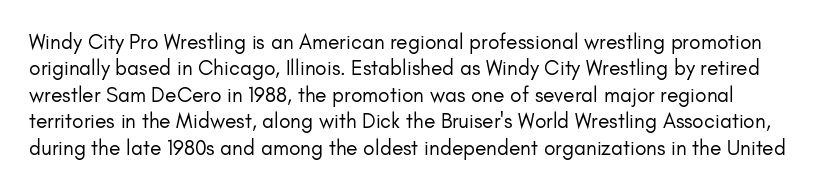
Descenders hang freely into open space. Compared with typical paragraphs, the rows here are spaced about the same. Think standard paragraph weight, or any step lighter than that. These lines were composed using upright roman letters. A typesetter would call this zero additional tracking.
